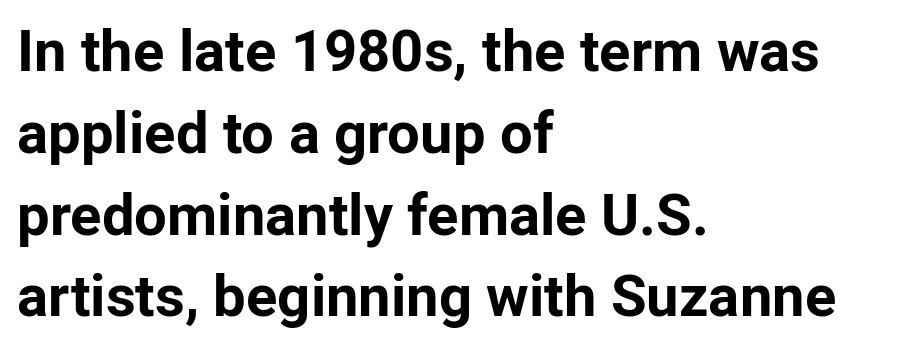
Q: Is the text bold? A: Yes.
Q: Is the text italic (slanted)? A: No, it is upright.
Q: Is the typeface a serif or a sans-serif typeface? A: Sans-serif.
Q: Is the text underlined? A: No.
Q: How is the paragraph aligned? A: Left-aligned.
Q: Is the spacing between letters normal or unusually wide? A: Normal.
Q: Is the spacing between lines tight, normal or loose? A: Normal.
Q: Width (condensed, normal, or wide)? A: Normal.
Q: Stroke contrast? A: Low.
Q: x-height? A: Medium.
Q: Monospaced? A: No.
